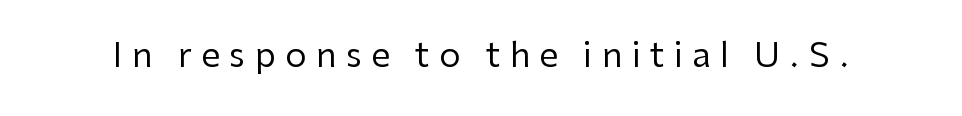
{"serif": "no", "italic": "no", "bold": "no", "weight": "regular", "width": "normal", "stroke_contrast": "low", "x_height": "medium", "monospaced": "no", "underline": "no", "letter_spacing": "wide", "letter_spacing_em": 0.27, "glyph_px": 34}
